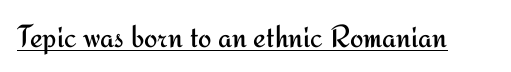
The image shows 32 px regular-weight sans-serif type, upright; set normal letter spacing, underlined; medium stroke contrast and a small x-height.
